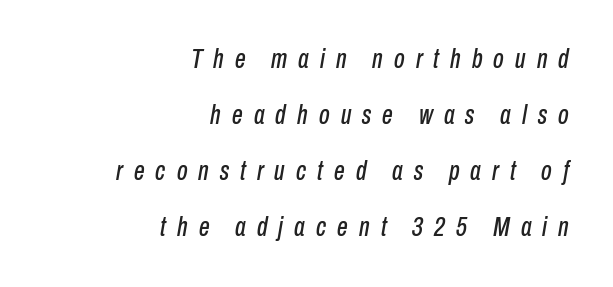
The image shows 27 px text type, italic (leaning right); set right-aligned, loose line spacing (2.08x), unusually wide letter spacing (+0.41 em), not underlined.
